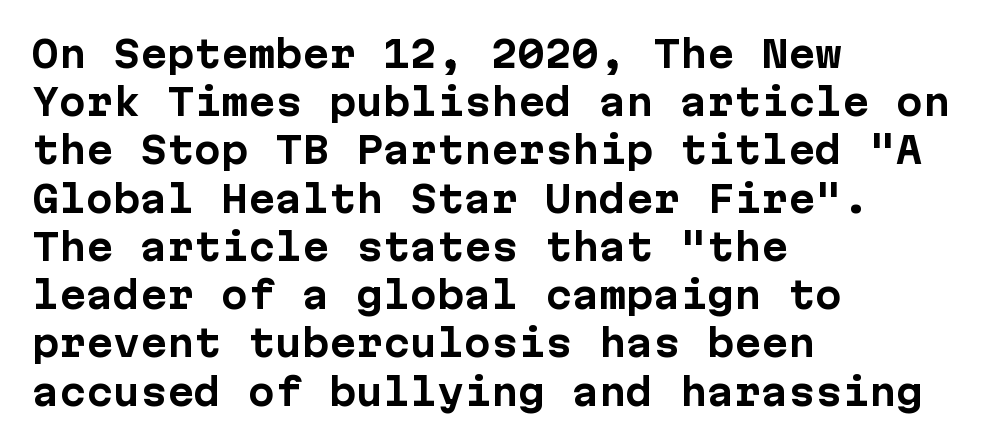
Q: Is the text bold? A: Yes.
Q: Is the text italic (slanted)? A: No, it is upright.
Q: Is the typeface a serif or a sans-serif typeface? A: Sans-serif.
Q: Is the text underlined? A: No.
Q: How is the paragraph aligned? A: Left-aligned.
Q: Is the spacing between letters normal or unusually wide? A: Normal.
Q: Is the spacing between lines tight, normal or loose? A: Normal.
Q: Width (condensed, normal, or wide)? A: Normal.
Q: Stroke contrast? A: Low.
Q: x-height? A: Medium.
Q: Monospaced? A: Yes.
